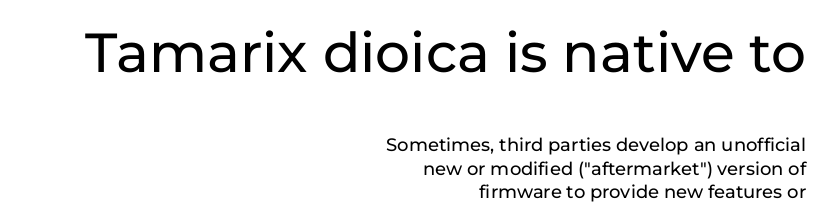
The image shows 55 px sans-serif type, upright; set right-aligned, normal line spacing (1.3x), normal letter spacing, not underlined; the first (top) block is 3.06x larger; low stroke contrast and a medium x-height.
